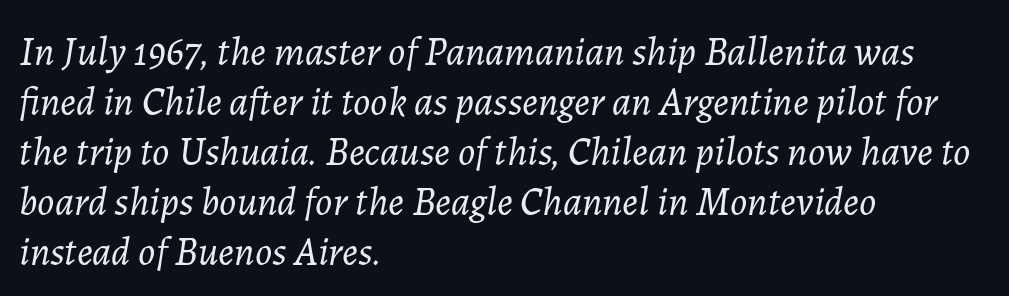
Q: Is the text bold? A: No.
Q: Is the text italic (slanted)? A: Yes, it leans right by about 7 degrees.
Q: Is the text underlined? A: No.
Q: How is the paragraph aligned? A: Left-aligned.
Q: Is the spacing between letters normal or unusually wide? A: Normal.
Q: Is the spacing between lines tight, normal or loose? A: Normal.
Q: Width (condensed, normal, or wide)? A: Normal.
Q: Stroke contrast? A: Low.
Q: x-height? A: Medium.
Q: Monospaced? A: No.
